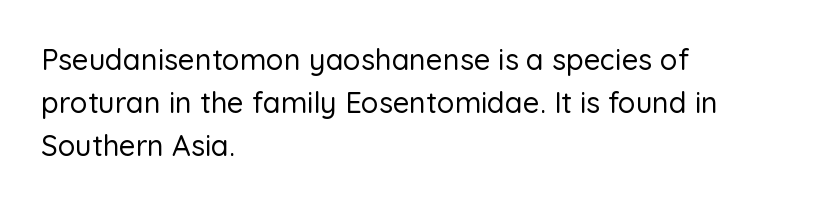
Q: Is the text italic (slanted)? A: No, it is upright.
Q: Is the typeface a serif or a sans-serif typeface? A: Sans-serif.
Q: Is the text underlined? A: No.
Q: How is the paragraph aligned? A: Left-aligned.
Q: Is the spacing between letters normal or unusually wide? A: Normal.
Q: Is the spacing between lines tight, normal or loose? A: Normal.
Q: Width (condensed, normal, or wide)? A: Normal.
Q: Stroke contrast? A: Low.
Q: x-height? A: Medium.
Q: Monospaced? A: No.
